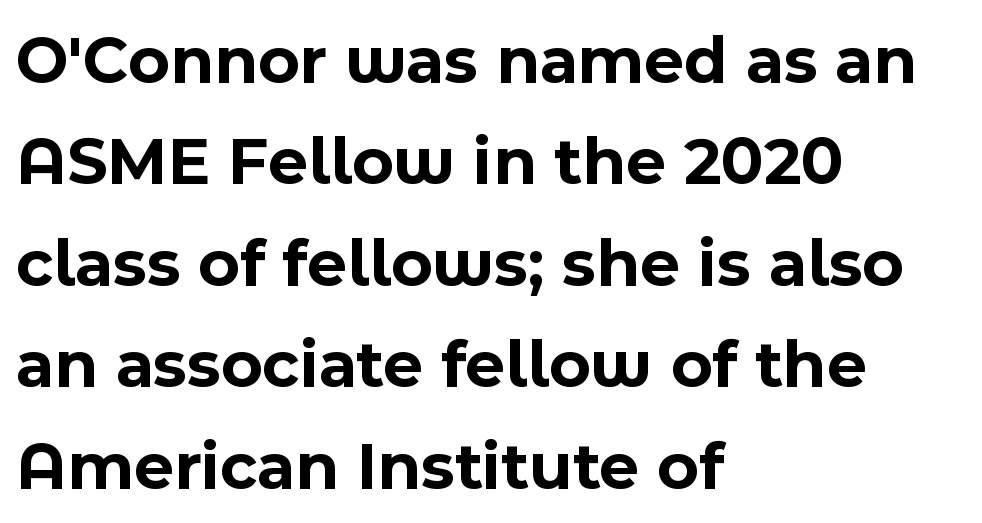
Q: Is the text bold? A: Yes.
Q: Is the text italic (slanted)? A: No, it is upright.
Q: Is the typeface a serif or a sans-serif typeface? A: Sans-serif.
Q: Is the text underlined? A: No.
Q: How is the paragraph aligned? A: Left-aligned.
Q: Is the spacing between letters normal or unusually wide? A: Normal.
Q: Is the spacing between lines tight, normal or loose? A: Normal.
Q: Width (condensed, normal, or wide)? A: Normal.
Q: x-height? A: Medium.
Q: Monospaced? A: No.
